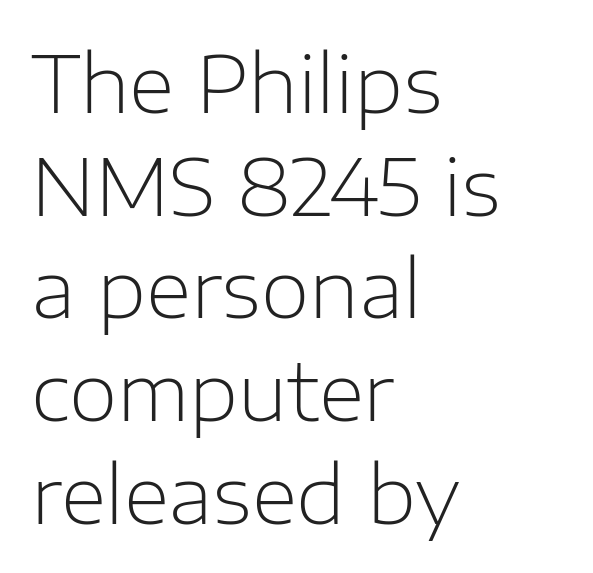
Q: Is the text bold? A: No.
Q: Is the text italic (slanted)? A: No, it is upright.
Q: Is the typeface a serif or a sans-serif typeface? A: Sans-serif.
Q: Is the text underlined? A: No.
Q: How is the paragraph aligned? A: Left-aligned.
Q: Is the spacing between letters normal or unusually wide? A: Normal.
Q: Is the spacing between lines tight, normal or loose? A: Normal.
Q: Width (condensed, normal, or wide)? A: Normal.
Q: Stroke contrast? A: Low.
Q: x-height? A: Medium.
Q: Monospaced? A: No.
